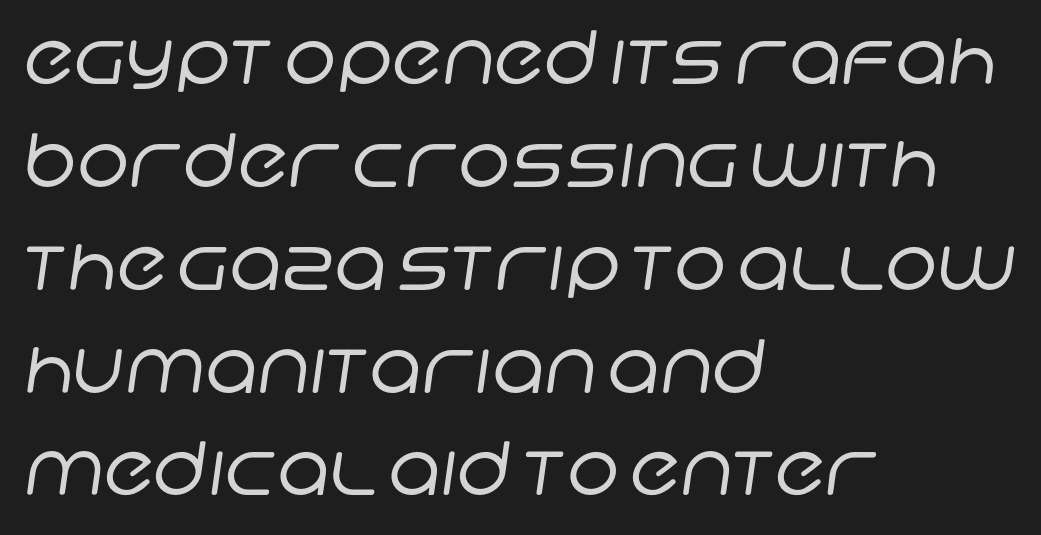
Q: Is the text bold? A: No.
Q: Is the typeface a serif or a sans-serif typeface? A: Sans-serif.
Q: Is the text underlined? A: No.
Q: How is the paragraph aligned? A: Left-aligned.
Q: Is the spacing between letters normal or unusually wide? A: Normal.
Q: Is the spacing between lines tight, normal or loose? A: Normal.
Q: Width (condensed, normal, or wide)? A: Normal.
Q: Stroke contrast? A: Low.
Q: x-height? A: Large.
Q: Monospaced? A: No.
